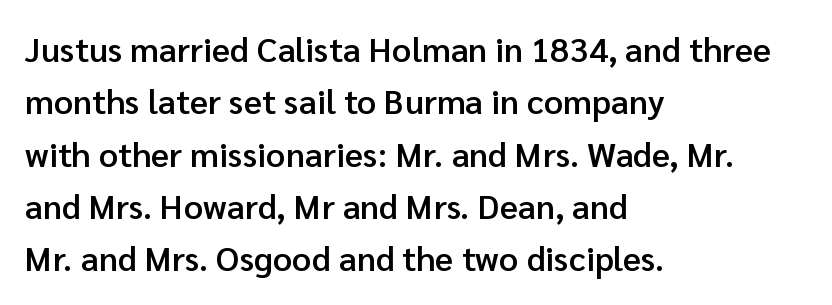
Q: Is the text bold? A: Semi-bold.
Q: Is the text italic (slanted)? A: No, it is upright.
Q: Is the typeface a serif or a sans-serif typeface? A: Sans-serif.
Q: Is the text underlined? A: No.
Q: How is the paragraph aligned? A: Left-aligned.
Q: Is the spacing between letters normal or unusually wide? A: Normal.
Q: Is the spacing between lines tight, normal or loose? A: Normal.
Q: Width (condensed, normal, or wide)? A: Normal.
Q: Stroke contrast? A: Low.
Q: x-height? A: Medium.
Q: Monospaced? A: No.
